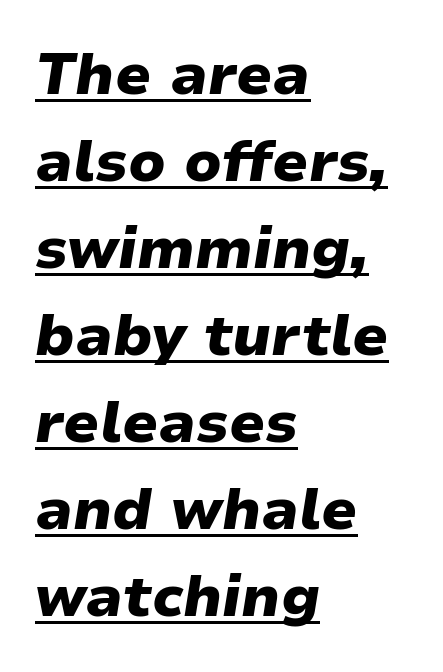
The image shows 58 px heavy type, italic (leaning right); set left-aligned, normal line spacing (1.5x), normal letter spacing, underlined; low stroke contrast and a medium x-height.
